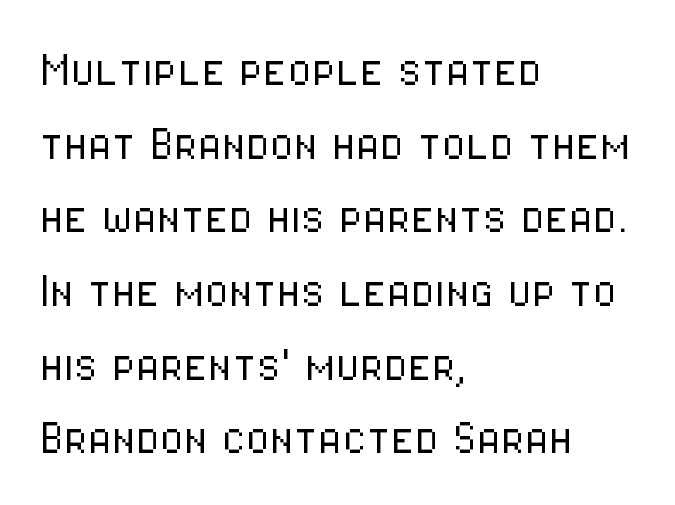
Q: Is the text bold? A: No.
Q: Is the text italic (slanted)? A: No, it is upright.
Q: Is the typeface a serif or a sans-serif typeface? A: Sans-serif.
Q: Is the text underlined? A: No.
Q: How is the paragraph aligned? A: Left-aligned.
Q: Is the spacing between letters normal or unusually wide? A: Normal.
Q: Is the spacing between lines tight, normal or loose? A: Normal.
Q: Width (condensed, normal, or wide)? A: Condensed.
Q: Stroke contrast? A: Low.
Q: x-height? A: Medium.
Q: Monospaced? A: No.
